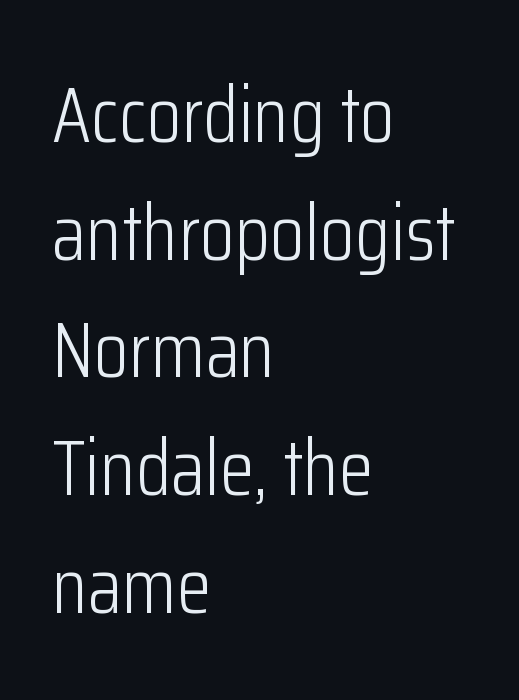
Q: Is the text bold? A: No.
Q: Is the text italic (slanted)? A: No, it is upright.
Q: Is the typeface a serif or a sans-serif typeface? A: Sans-serif.
Q: Is the text underlined? A: No.
Q: How is the paragraph aligned? A: Left-aligned.
Q: Is the spacing between letters normal or unusually wide? A: Normal.
Q: Is the spacing between lines tight, normal or loose? A: Normal.
Q: Width (condensed, normal, or wide)? A: Condensed.
Q: Stroke contrast? A: Low.
Q: x-height? A: Medium.
Q: Monospaced? A: No.
